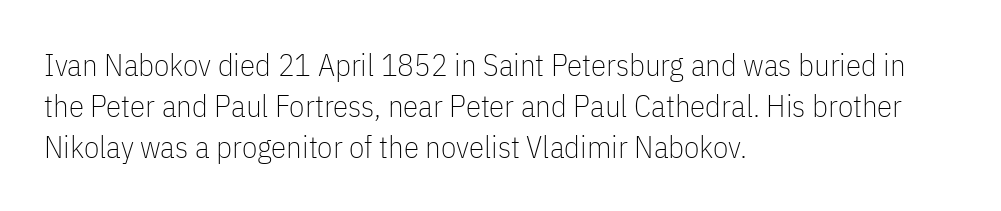
The horizontal fit of the characters is conventional and even. Caption: face not bold, strokes unweighted. A roman cut, with each character standing at attention. This rendering employs a face without finishing strokes, i.e., a sans-serif. Glance below the letters and you will spot only blank space. Caption: multi-line text, flush left, ragged right.
